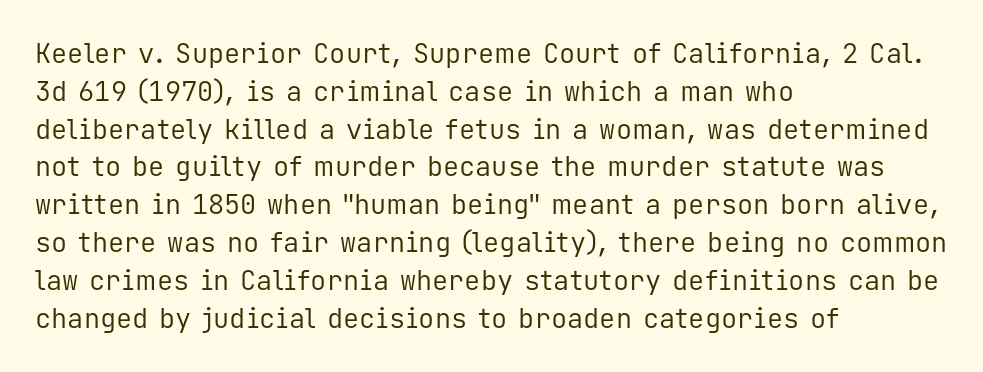
Short note: letters normally spaced. These lines are set flush left with a ragged right edge. The passage shown is not bold in any degree. Rows of type keep a routine distance in the vertical direction. This is the regular roman posture of the typeface.
